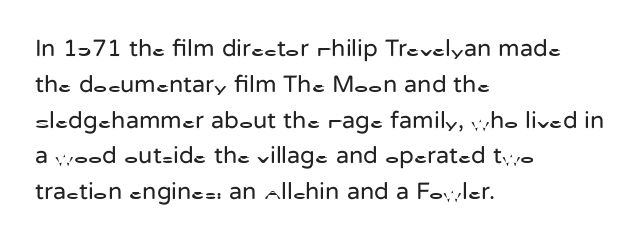
{"italic": "no", "bold": "no", "underline": "no", "align": "left", "line_spacing": "normal", "line_spacing_ratio": 1.49, "letter_spacing": "normal", "letter_spacing_em": 0.0, "glyph_px": 24}
